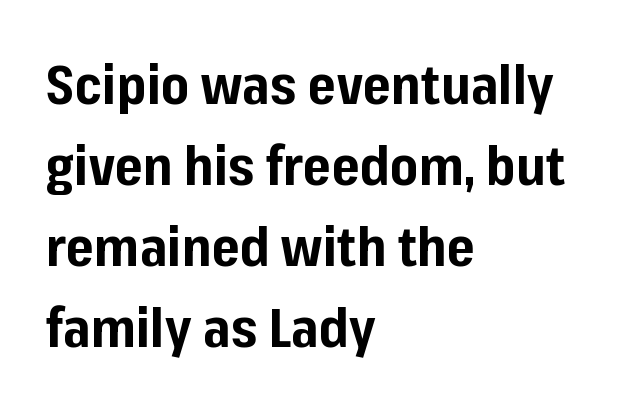
The image shows 54 px bold sans-serif type, upright; set left-aligned, normal line spacing (1.5x), normal letter spacing, not underlined; low stroke contrast and a medium x-height.
